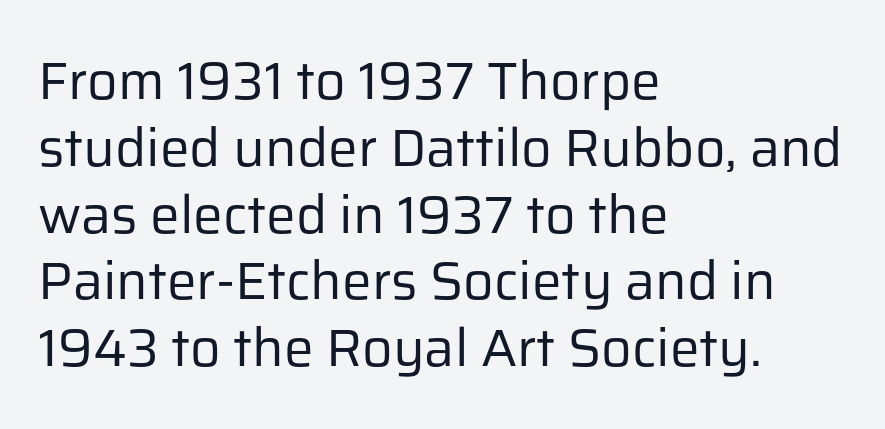
Q: Is the text bold? A: No.
Q: Is the text italic (slanted)? A: No, it is upright.
Q: Is the typeface a serif or a sans-serif typeface? A: Sans-serif.
Q: Is the text underlined? A: No.
Q: How is the paragraph aligned? A: Left-aligned.
Q: Is the spacing between letters normal or unusually wide? A: Normal.
Q: Is the spacing between lines tight, normal or loose? A: Normal.
Q: Width (condensed, normal, or wide)? A: Normal.
Q: Stroke contrast? A: Low.
Q: x-height? A: Medium.
Q: Monospaced? A: No.
